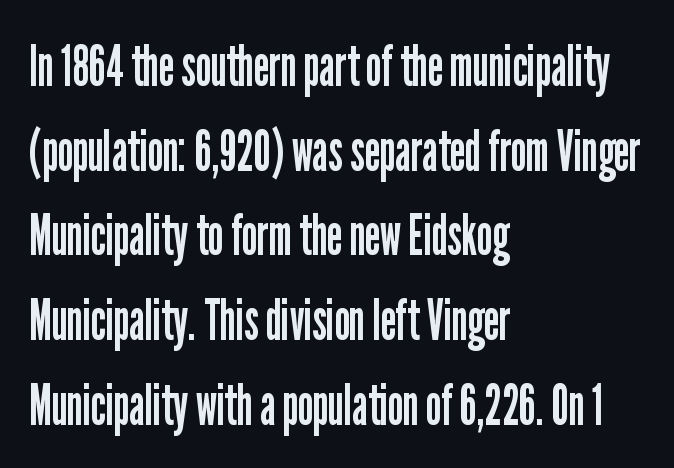
Typographically, this falls in the sans-serif category. The strip under each line holds only bare page. Summary of weight: not heavy and not bold. Characters remain perfectly vertical along every line. Is the letter spacing exaggerated? No — it looks like the ordinary default. Regarding leading, the lines here are spaced in the standard way.
